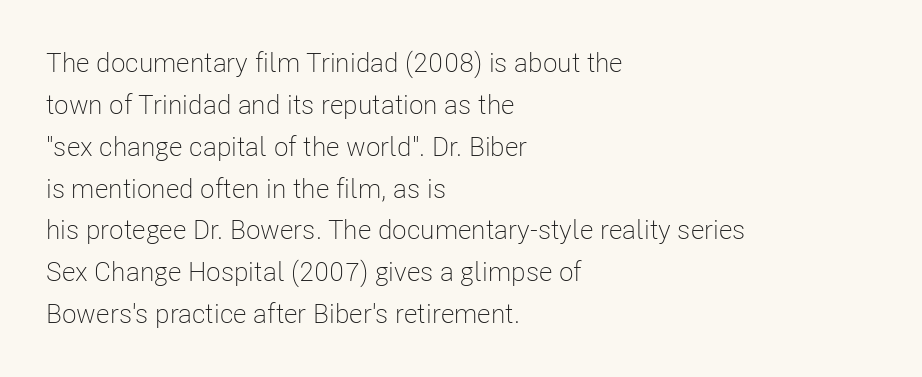
Anything drawn beneath the words? Only blank space. Each word holds together tightly as a unit, with standard inter-letter gaps. Each stroke keeps to a modest, everyday thickness or less. Normally led — the rows are evenly, conventionally spaced. In CSS terms this would be text-align: left. Does the lettering tilt? It doesn't — this is upright.
